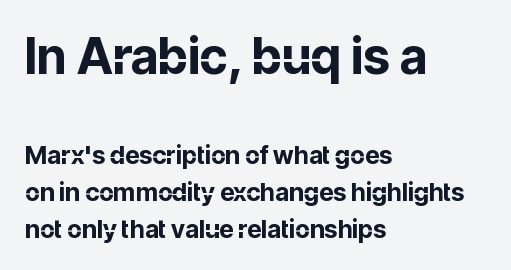
{"serif": "no", "italic": "no", "bold": "yes", "weight": "bold", "width": "normal", "stroke_contrast": "low", "x_height": "medium", "monospaced": "no", "underline": "no", "align": "left", "line_spacing": "normal", "line_spacing_ratio": 1.48, "letter_spacing": "normal", "letter_spacing_em": 0.0, "larger_block": "first", "size_ratio": 2.0, "glyph_px": 50}
